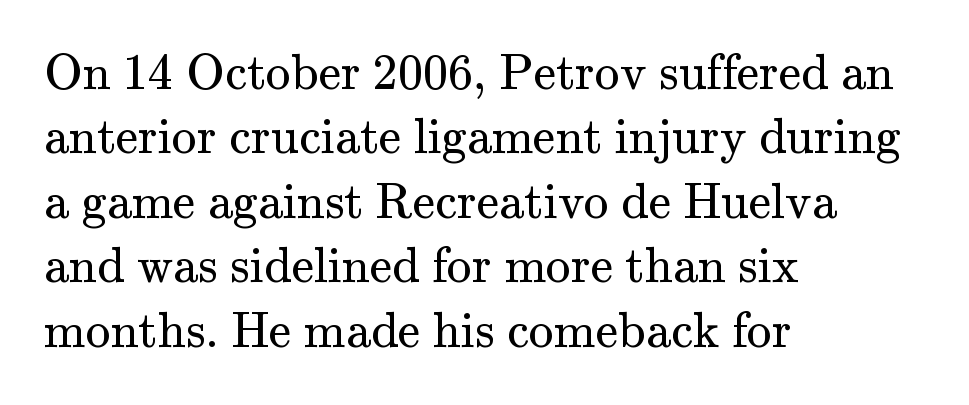
Q: Is the text bold? A: No.
Q: Is the text italic (slanted)? A: No, it is upright.
Q: Is the typeface a serif or a sans-serif typeface? A: Serif.
Q: Is the text underlined? A: No.
Q: How is the paragraph aligned? A: Left-aligned.
Q: Is the spacing between letters normal or unusually wide? A: Normal.
Q: Is the spacing between lines tight, normal or loose? A: Normal.
Q: Width (condensed, normal, or wide)? A: Normal.
Q: Stroke contrast? A: Medium.
Q: x-height? A: Small.
Q: Monospaced? A: No.
